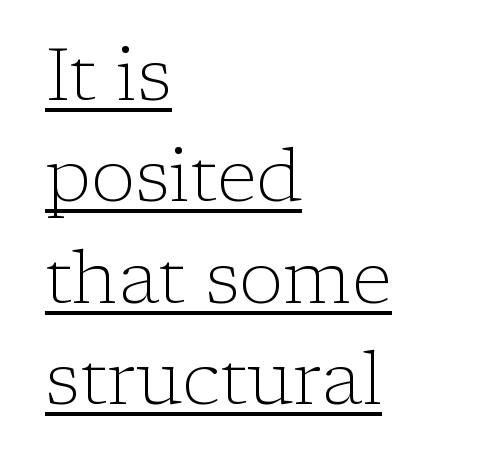
Rendered with straight, roman letterforms. Is this a sans? No — the strokes have serifs. Between one letter and the next there's only the usual sliver of space. The designer left line spacing at the default. Horizontally, the lines are justified to the leading edge only.
